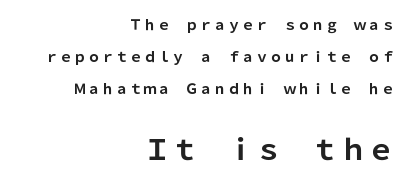
Quick note: interline space is abundant. Notice how thick the strokes are: this is what a full bold looks like. Letterform terminals end flat and unadorned throughout the passage. In terms of letterspacing, this is plain default setting. Here the designer chose a conventional face with non-uniform glyph widths. The words here are not underlined.
